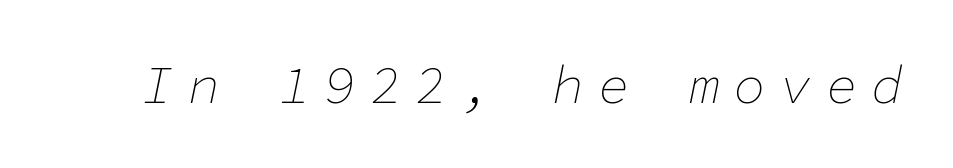
Q: Is the text bold? A: No.
Q: Is the text italic (slanted)? A: Yes, it leans right by about 11 degrees.
Q: Is the text underlined? A: No.
Q: Is the spacing between letters normal or unusually wide? A: Unusually wide.
Q: Width (condensed, normal, or wide)? A: Normal.
Q: Stroke contrast? A: Low.
Q: x-height? A: Medium.
Q: Monospaced? A: Yes.
